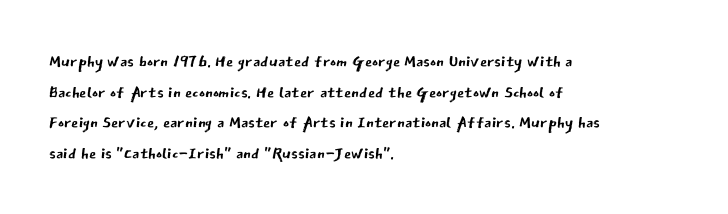
Vertical spacing — default. The text block is weighted toward the left margin, trailing off unevenly rightward. The baseline area is clear. These lines keep a tight, regular rhythm from letter to letter. No extra ink here — the face is not bold.
